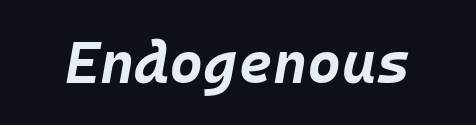
{"italic": "yes", "lean": "right", "slant_degrees": 10, "bold": "yes", "weight": "bold", "width": "normal", "stroke_contrast": "low", "x_height": "large", "monospaced": "yes", "underline": "no", "letter_spacing": "normal", "letter_spacing_em": 0.0, "glyph_px": 59}
